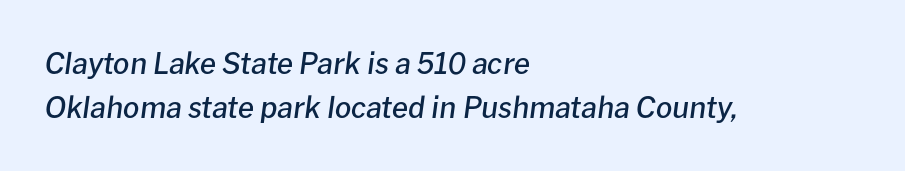
{"italic": "yes", "lean": "right", "slant_degrees": 8, "bold": "semi", "weight": "semibold", "width": "normal", "stroke_contrast": "low", "x_height": "medium", "monospaced": "no", "underline": "no", "align": "left", "line_spacing": "normal", "line_spacing_ratio": 1.52, "letter_spacing": "normal", "letter_spacing_em": 0.0, "glyph_px": 29}
